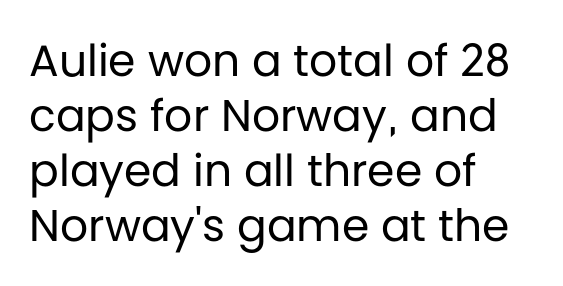
Note: no serifs on the glyphs. These lines are set flush left with a ragged right edge. Unlike italic type, these characters show no tilt at all. The leading is moderate, giving the passage an even texture.
